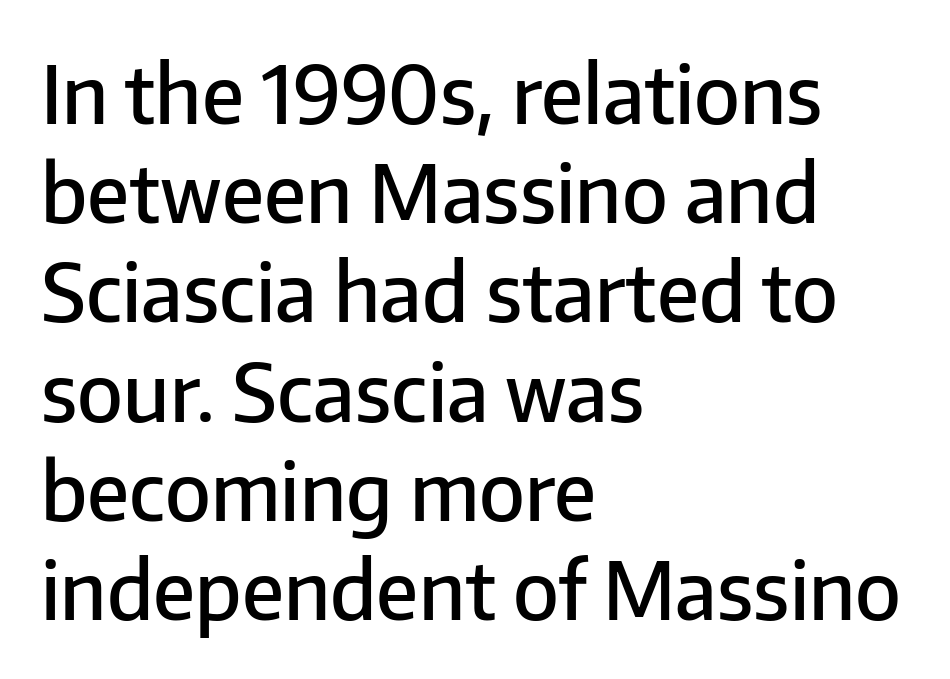
{"serif": "no", "italic": "no", "bold": "semi", "weight": "semibold", "width": "normal", "stroke_contrast": "low", "x_height": "medium", "monospaced": "no", "underline": "no", "align": "left", "line_spacing_ratio": 1.24, "letter_spacing": "normal", "letter_spacing_em": 0.0, "glyph_px": 80}
